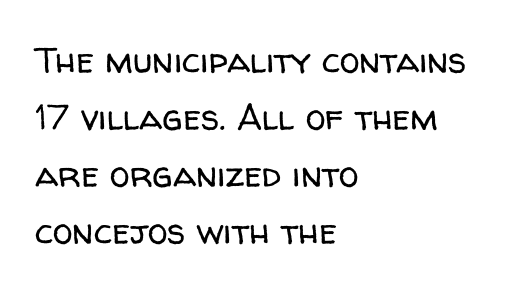
The image shows 36 px regular-weight sans-serif type, upright; set left-aligned, normal line spacing (1.58x), normal letter spacing, not underlined; low stroke contrast and a medium x-height.
